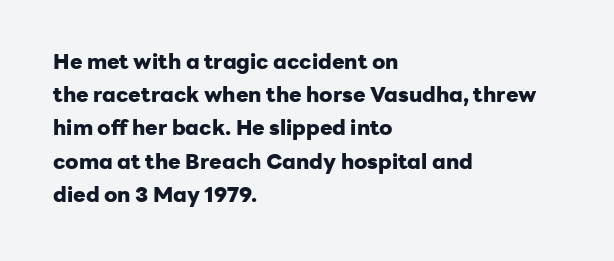
The font is running at its bold setting. Letters rest on an invisible, unmarked baseline. Students, note that the glyphs here touch the page at normal intervals. The rendering anchors every line to the left-hand side.
